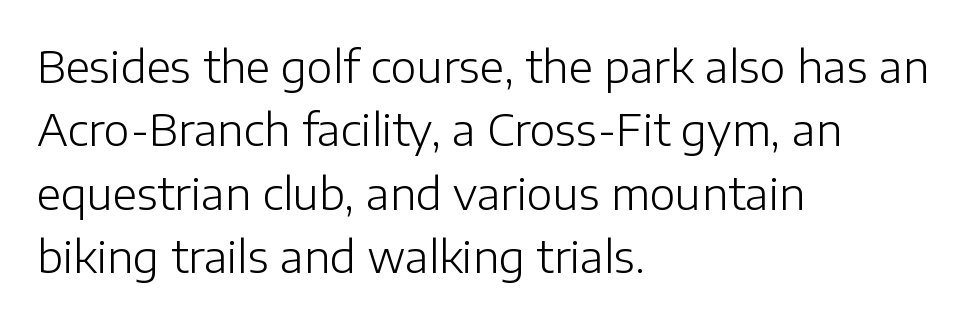
Q: Is the text bold? A: No.
Q: Is the text italic (slanted)? A: No, it is upright.
Q: Is the typeface a serif or a sans-serif typeface? A: Sans-serif.
Q: Is the text underlined? A: No.
Q: How is the paragraph aligned? A: Left-aligned.
Q: Is the spacing between letters normal or unusually wide? A: Normal.
Q: Is the spacing between lines tight, normal or loose? A: Normal.
Q: Width (condensed, normal, or wide)? A: Normal.
Q: Stroke contrast? A: Low.
Q: x-height? A: Medium.
Q: Monospaced? A: No.
